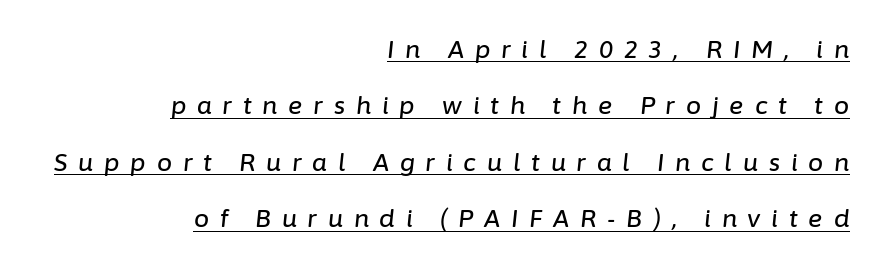
The image shows 24 px text type, italic (leaning right); set right-aligned, loose line spacing (2.35x), unusually wide letter spacing (+0.45 em), underlined.
